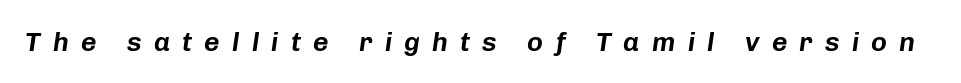
Q: Is the text italic (slanted)? A: Yes, it leans right by about 8 degrees.
Q: Is the text underlined? A: No.
Q: Is the spacing between letters normal or unusually wide? A: Unusually wide.
